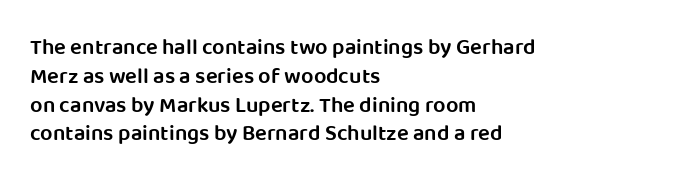
Left-aligned paragraph, ragged on the right. This sample uses plain, unmodified letter spacing. The lettering holds an erect, upright posture throughout. Underlining? Definitely not there. Students, this is semibold: more ink than regular, less than bold.
